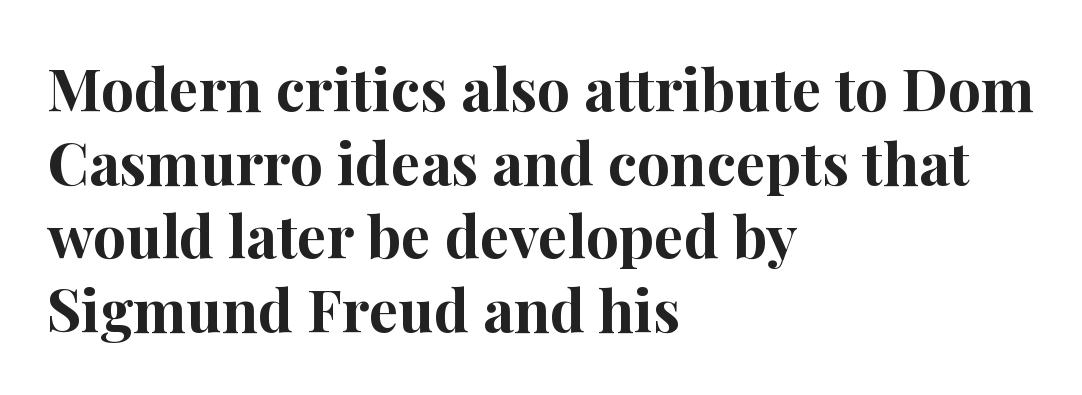
{"serif": "yes", "italic": "no", "bold": "yes", "weight": "bold", "width": "normal", "stroke_contrast": "high", "x_height": "medium", "monospaced": "no", "underline": "no", "align": "left", "line_spacing": "normal", "line_spacing_ratio": 1.25, "letter_spacing": "normal", "letter_spacing_em": 0.0, "glyph_px": 59}
